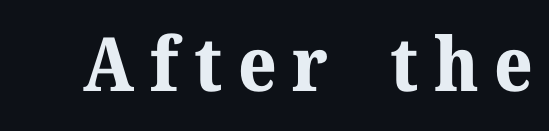
A clean baseline with only descenders dipping below it. Regarding serifs, this sample has them. Posture: straight, roman, zero tilt. Looks like regular typesetting: each glyph gets only the width it needs. What weight is shown? A full bold with thick strokes.
